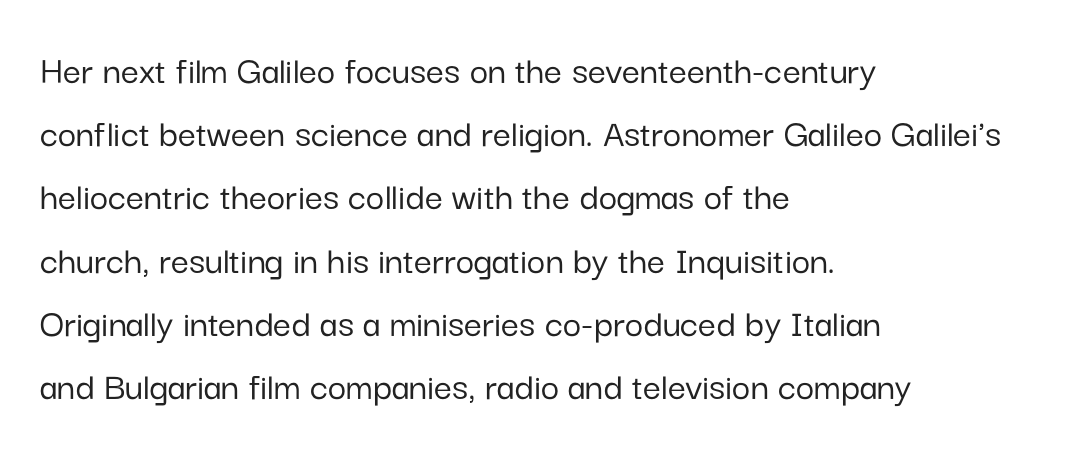
The image shows 40 px sans-serif type, upright; set left-aligned, normal line spacing (1.58x), normal letter spacing, not underlined; low stroke contrast and a medium x-height.
